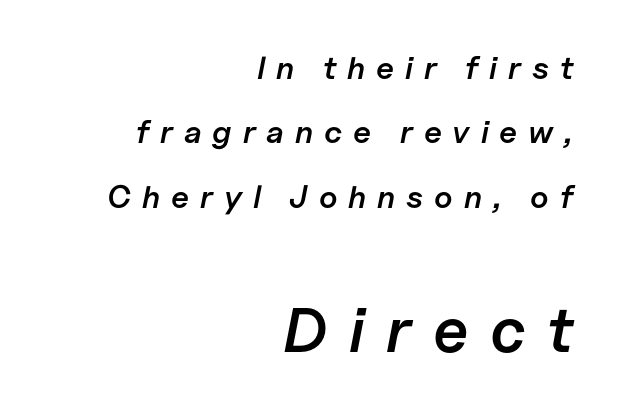
Q: Is the text bold? A: Semi-bold.
Q: Is the text italic (slanted)? A: Yes, it leans right by about 11 degrees.
Q: Is the text underlined? A: No.
Q: How is the paragraph aligned? A: Right-aligned.
Q: Is the spacing between letters normal or unusually wide? A: Unusually wide.
Q: Is the spacing between lines tight, normal or loose? A: Loose.
Q: Which block of text is set in a larger size, the first (top) or the second (bottom)? A: The second (bottom) one.
Q: Width (condensed, normal, or wide)? A: Normal.
Q: Stroke contrast? A: Low.
Q: x-height? A: Medium.
Q: Monospaced? A: No.
